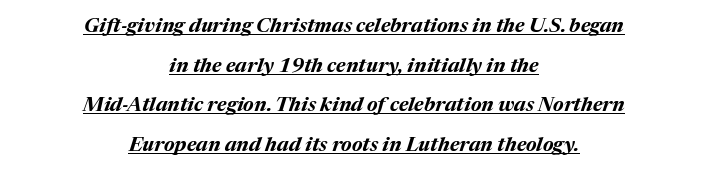
Designer's note — italics engaged. Short and long lines alike share a common midpoint. The words here are underlined. Glyph-to-glyph distance matches everyday printed text. The font is running at its bold setting. The block of text is sparse from top to bottom, with ample space between rows.
